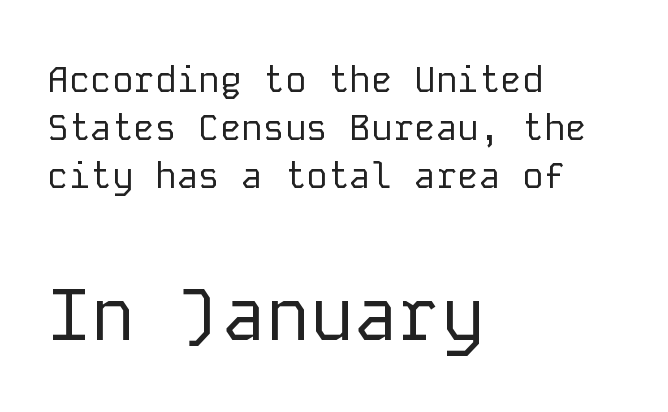
The image shows 73 px regular-weight sans-serif type, upright, monospaced; set left-aligned, normal line spacing (1.34x), normal letter spacing, not underlined; the second (bottom) block is 2.03x larger; low stroke contrast and a medium x-height.
